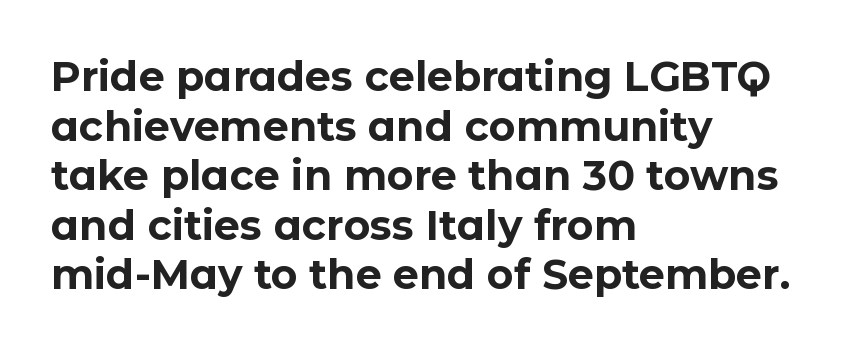
The image shows 41 px bold sans-serif type, upright; set left-aligned, line spacing 1.21x, normal letter spacing, not underlined; low stroke contrast and a medium x-height.
